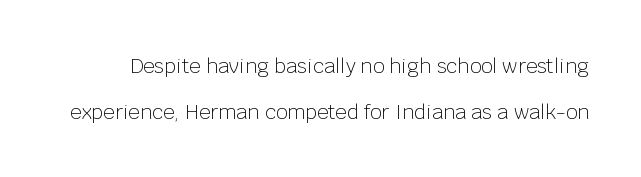
These lines were composed using upright roman letters. This rendering features lettering with no underline. Ink coverage per letter is moderate at most. Standard letterfit; no display-style spreading of the glyphs.
